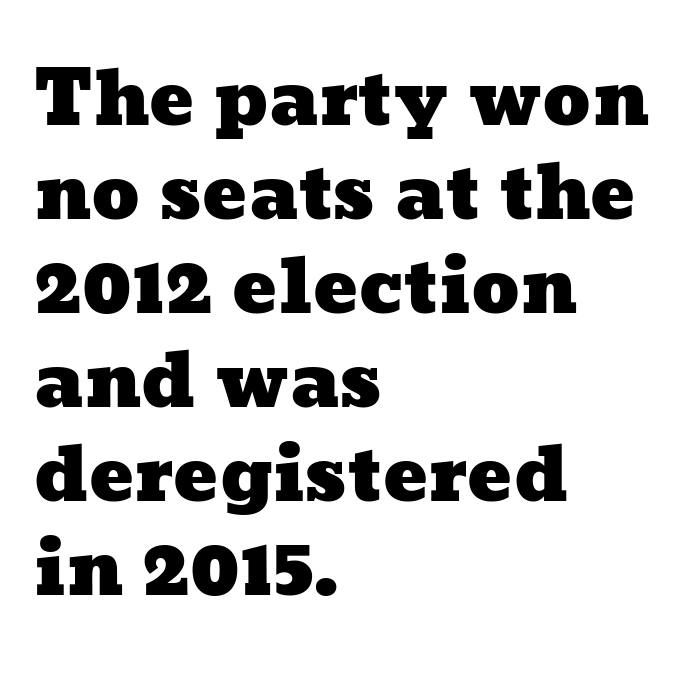
The image shows 74 px wide type; set left-aligned, normal line spacing (1.27x), normal letter spacing, not underlined; low stroke contrast and a medium x-height.
